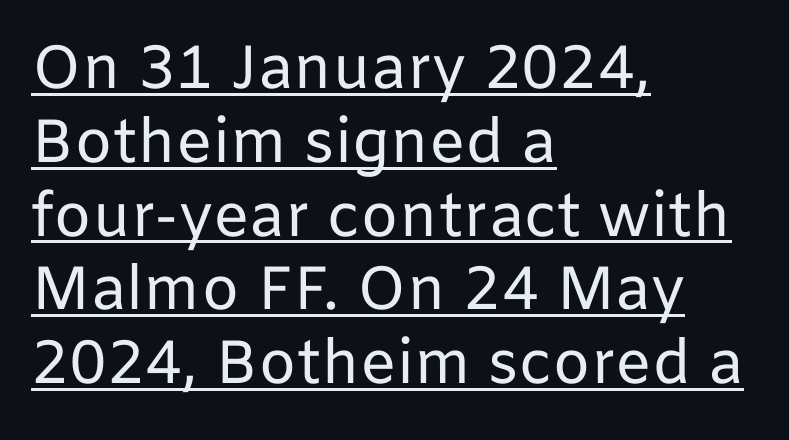
When letters stand straight like this, we call the style roman or upright. You can see a thin bar hugging the bottom of the glyphs. To sum up the face: it is a sans, with no serifs. A quiet, ordinary-to-light weight characterises the typeface. The rendering uses natural spacing where letterforms have individual widths.
